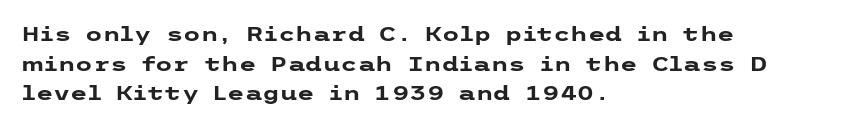
Q: Is the text bold? A: Yes.
Q: Is the text italic (slanted)? A: No, it is upright.
Q: Is the text underlined? A: No.
Q: How is the paragraph aligned? A: Left-aligned.
Q: Is the spacing between letters normal or unusually wide? A: Normal.
Q: Is the spacing between lines tight, normal or loose? A: Normal.
